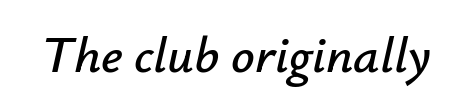
{"italic": "yes", "lean": "right", "slant_degrees": 12, "width": "normal", "stroke_contrast": "low", "x_height": "small", "monospaced": "no", "underline": "no", "letter_spacing": "normal", "letter_spacing_em": 0.0, "glyph_px": 52}
